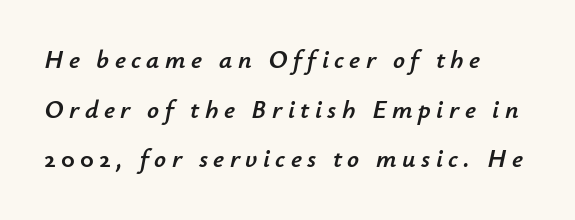
Quick note: interline space is abundant. Anything drawn beneath the words? Only blank space. These lines were composed using italics. Short note: letters widely spaced.
